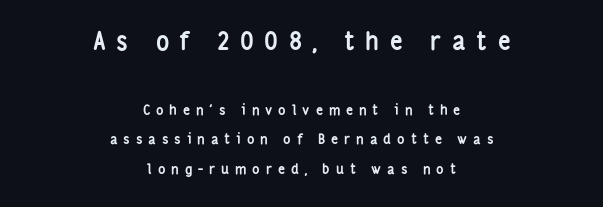
Q: Is the text bold? A: Yes.
Q: Is the text italic (slanted)? A: No, it is upright.
Q: Is the text underlined? A: No.
Q: How is the paragraph aligned? A: Centered.
Q: Is the spacing between letters normal or unusually wide? A: Unusually wide.
Q: Is the spacing between lines tight, normal or loose? A: Loose.
Q: Which block of text is set in a larger size, the first (top) or the second (bottom)? A: The first (top) one.
